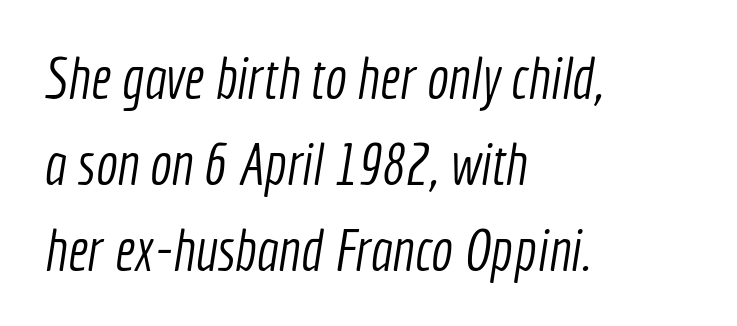
The typeface has the unassuming heft of standard copy or less. A bare baseline throughout the passage. Is this a sans? Yes — the strokes have no serifs. The passage shown is typed in a proportional face where columns would drift.
